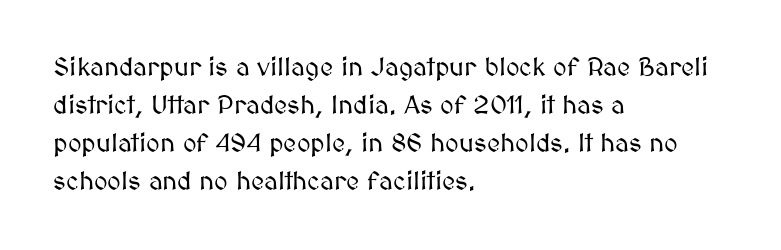
{"italic": "no", "underline": "no", "align": "left", "line_spacing": "normal", "line_spacing_ratio": 1.46, "letter_spacing": "normal", "letter_spacing_em": 0.0, "glyph_px": 26}
